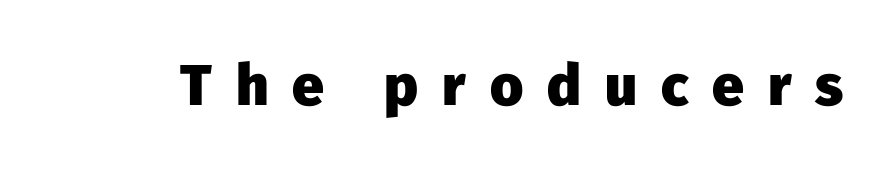
{"serif": "no", "italic": "no", "bold": "yes", "weight": "heavy", "width": "normal", "stroke_contrast": "low", "x_height": "medium", "monospaced": "no", "underline": "no", "letter_spacing": "wide", "letter_spacing_em": 0.42, "glyph_px": 57}
